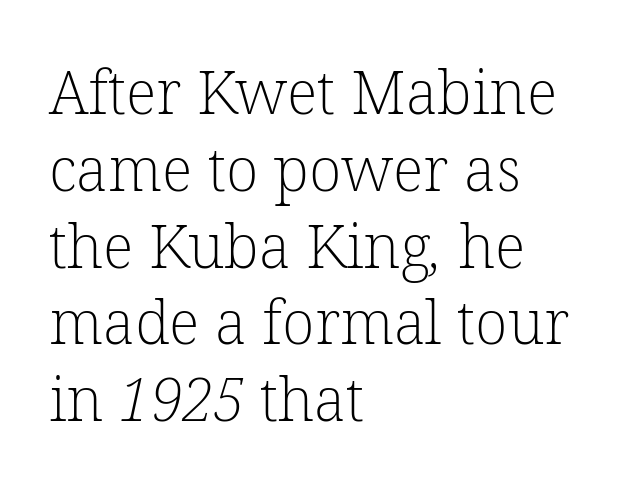
Rule under the text: the space is simply empty. Looks like regular typesetting: each glyph gets only the width it needs. Ink coverage per letter is moderate at most. The block of text has a typical density, with ordinary space between rows. Serif or sans? Serif — the stroke terminals have little feet.
